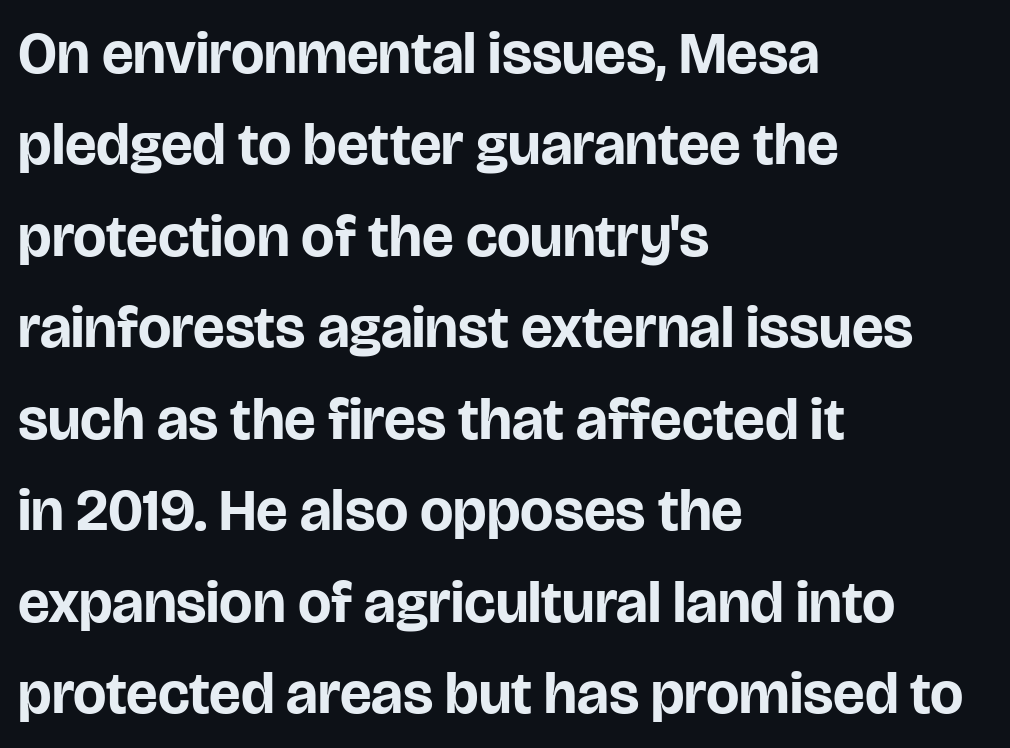
Q: Is the text bold? A: Yes.
Q: Is the text italic (slanted)? A: No, it is upright.
Q: Is the typeface a serif or a sans-serif typeface? A: Sans-serif.
Q: Is the text underlined? A: No.
Q: How is the paragraph aligned? A: Left-aligned.
Q: Is the spacing between letters normal or unusually wide? A: Normal.
Q: Is the spacing between lines tight, normal or loose? A: Normal.
Q: Width (condensed, normal, or wide)? A: Normal.
Q: Stroke contrast? A: Low.
Q: x-height? A: Large.
Q: Monospaced? A: No.
